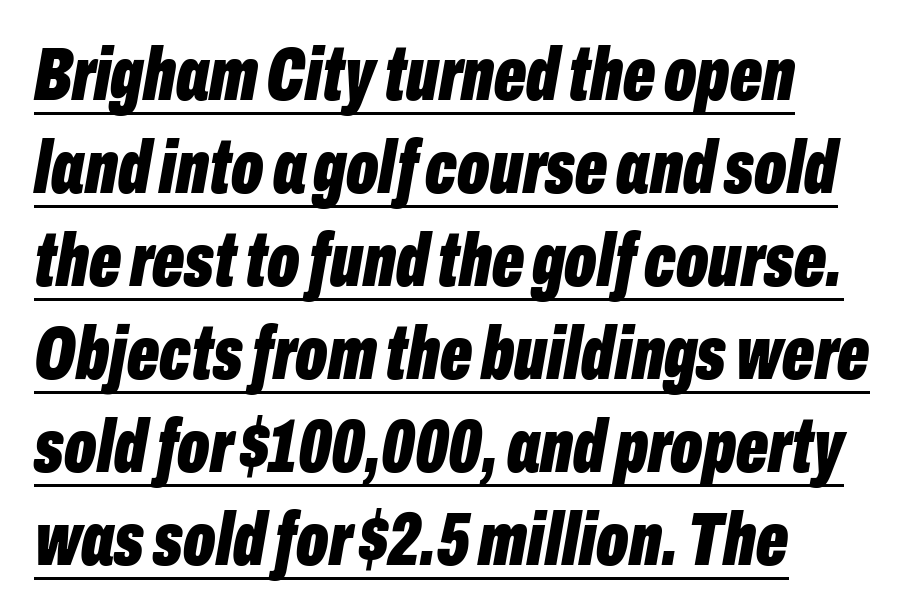
Here the designer chose a conventional face with non-uniform glyph widths. Every character sits at an angle, as italics do. The setting favours the left margin, as ordinary paragraphs usually do. The passage shown is emphatically bold. These lines keep a tight, regular rhythm from letter to letter.
